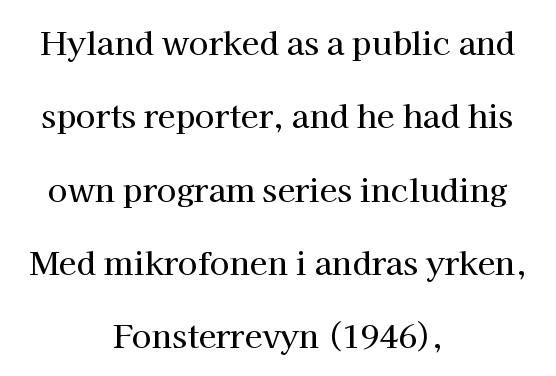
The image shows 32 px serif type, upright; set centered, loose line spacing (2.29x), normal letter spacing, not underlined; high stroke contrast and a medium x-height.
